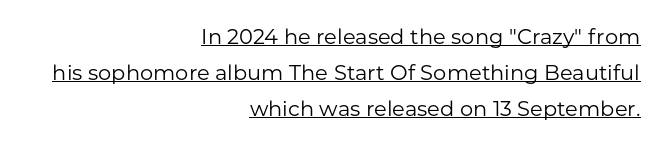
The image shows 21 px text type, upright; set right-aligned, line spacing 1.71x, normal letter spacing, underlined.
